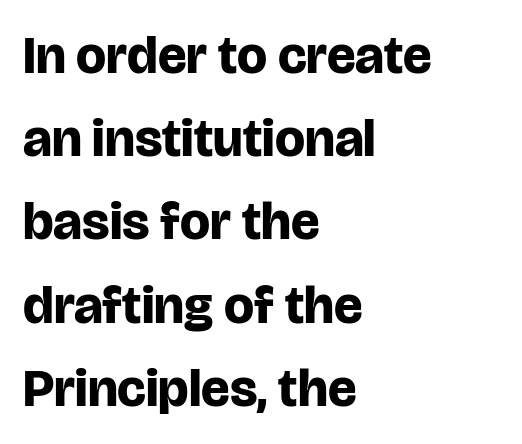
Q: Is the text bold? A: Yes.
Q: Is the text italic (slanted)? A: No, it is upright.
Q: Is the typeface a serif or a sans-serif typeface? A: Sans-serif.
Q: Is the text underlined? A: No.
Q: How is the paragraph aligned? A: Left-aligned.
Q: Is the spacing between letters normal or unusually wide? A: Normal.
Q: Is the spacing between lines tight, normal or loose? A: Normal.
Q: Width (condensed, normal, or wide)? A: Normal.
Q: Stroke contrast? A: Low.
Q: x-height? A: Large.
Q: Monospaced? A: No.
